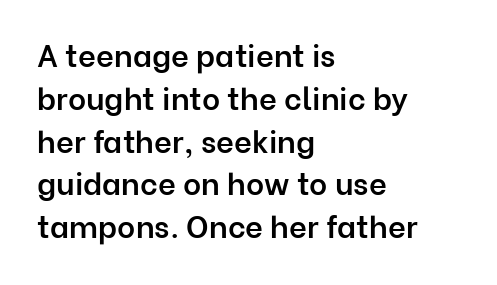
Q: Is the text bold? A: Semi-bold.
Q: Is the text italic (slanted)? A: No, it is upright.
Q: Is the typeface a serif or a sans-serif typeface? A: Sans-serif.
Q: Is the text underlined? A: No.
Q: How is the paragraph aligned? A: Left-aligned.
Q: Is the spacing between letters normal or unusually wide? A: Normal.
Q: Is the spacing between lines tight, normal or loose? A: Normal.
Q: Width (condensed, normal, or wide)? A: Normal.
Q: Stroke contrast? A: Low.
Q: x-height? A: Medium.
Q: Monospaced? A: No.
